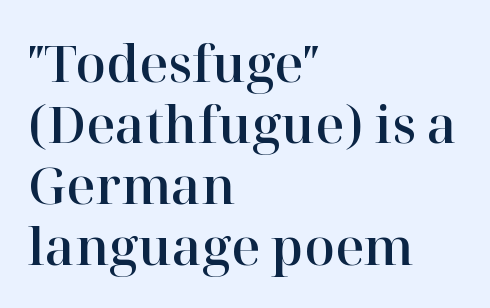
The rendering uses natural spacing where letterforms have individual widths. Has an underline been added? It has not. Is there any slant? The stems are plumb. Where is the straight margin? On the left.
